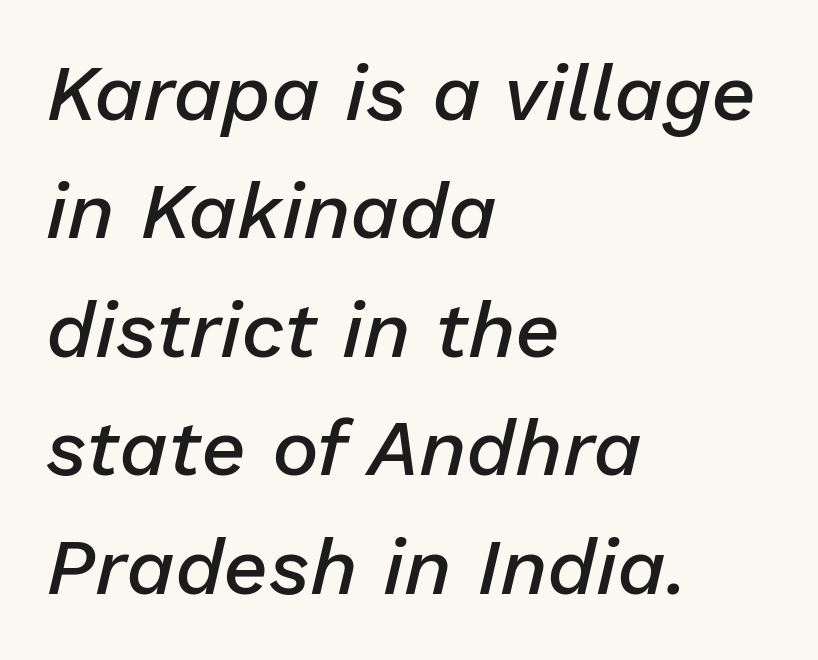
{"italic": "yes", "lean": "right", "slant_degrees": 13, "bold": "semi", "weight": "semibold", "width": "normal", "stroke_contrast": "low", "x_height": "medium", "monospaced": "no", "underline": "no", "align": "left", "line_spacing": "normal", "line_spacing_ratio": 1.5, "letter_spacing": "normal", "letter_spacing_em": 0.0, "glyph_px": 79}
